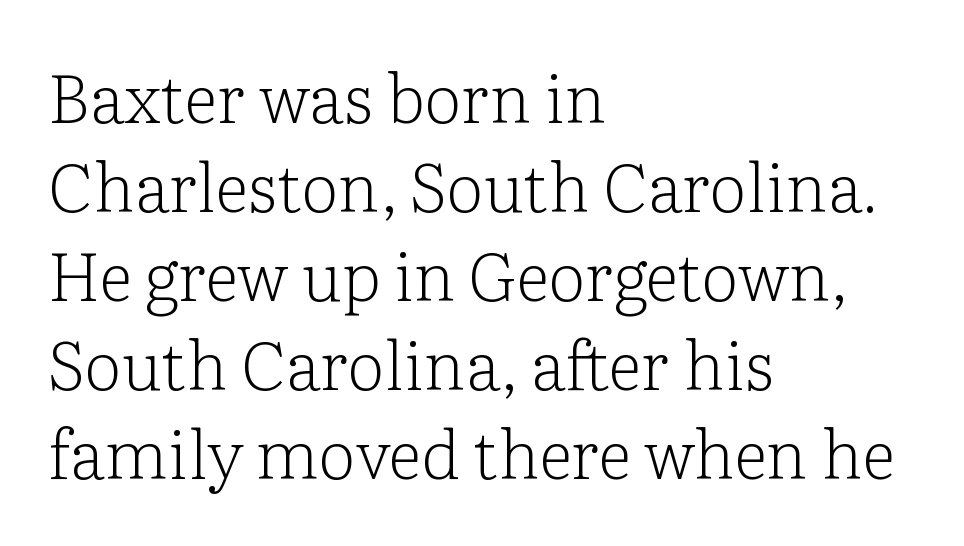
The image shows 67 px light serif type, upright; set left-aligned, normal line spacing (1.33x), normal letter spacing, not underlined; low stroke contrast and a medium x-height.
